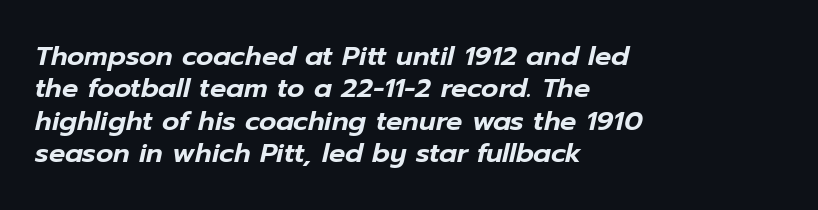
The lettering tilts uniformly, giving the passage an italic look. The space beneath each line is pristine and unruled. This rendering uses left alignment, leaving the right contour irregular. Nothing unusual about the tracking: characters are spaced as the font intends.
